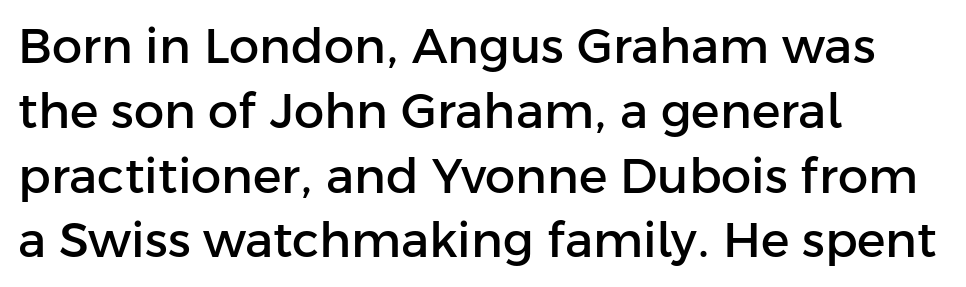
Horizontal alignment here is leftward, the default for most running prose. This is the regular roman posture of the typeface. The type family on display is of the sans-serif kind. Check the space under the baseline: it is left empty.
